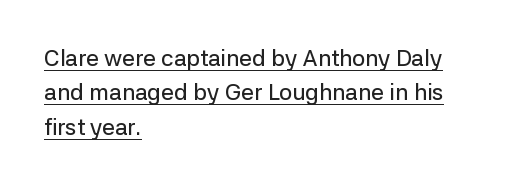
The image shows 23 px text type, upright; set left-aligned, normal line spacing (1.5x), normal letter spacing, underlined.
